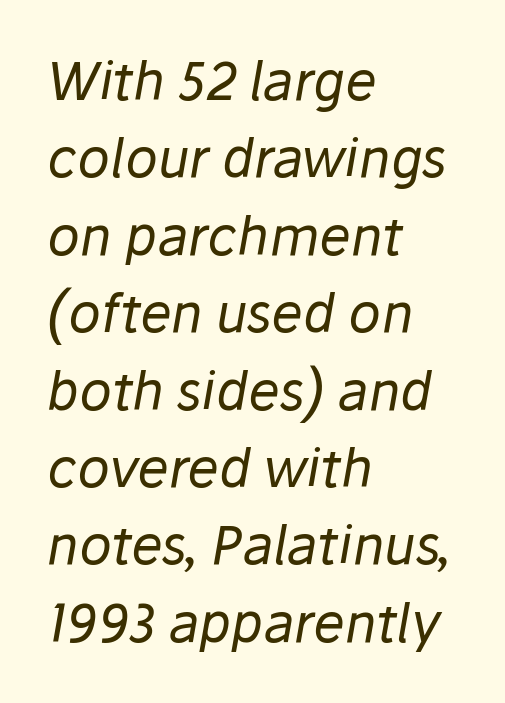
{"italic": "yes", "lean": "right", "slant_degrees": 10, "bold": "no", "weight": "regular", "width": "normal", "stroke_contrast": "low", "x_height": "medium", "monospaced": "no", "underline": "no", "align": "left", "line_spacing": "normal", "line_spacing_ratio": 1.46, "letter_spacing": "normal", "letter_spacing_em": 0.0, "glyph_px": 53}
